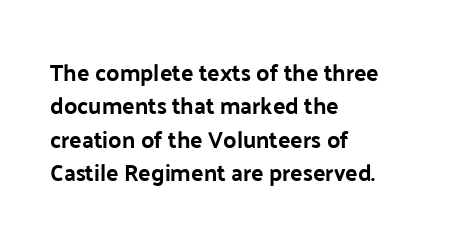
Q: Is the text italic (slanted)? A: No, it is upright.
Q: Is the text underlined? A: No.
Q: How is the paragraph aligned? A: Left-aligned.
Q: Is the spacing between letters normal or unusually wide? A: Normal.
Q: Is the spacing between lines tight, normal or loose? A: Normal.
